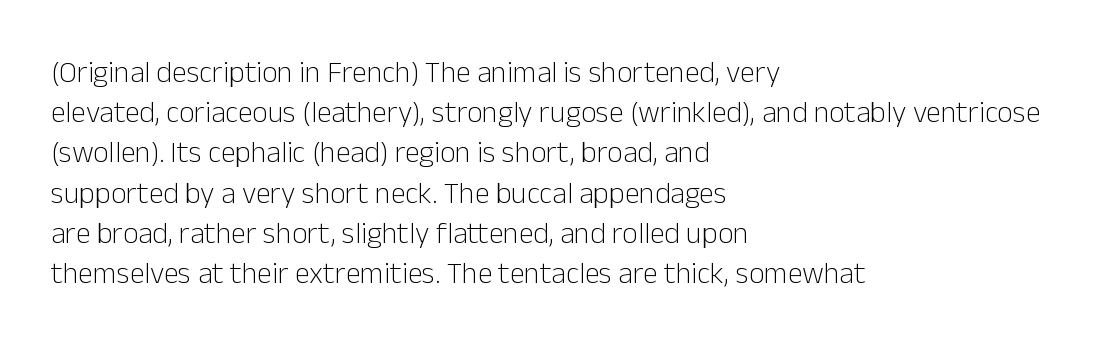
Designer's note — italics off, roman on. Where is the straight margin? On the left. The passage shown is typed in a proportional face where columns would drift. Regular leading. Font category for this specimen: sans-serif. Nothing heavy about these letters — not bold at all.
